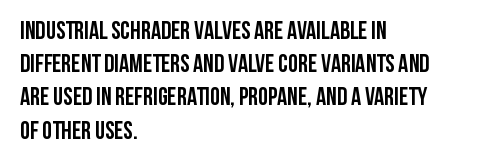
The image shows 25 px bold type, upright; set left-aligned, normal line spacing (1.33x), normal letter spacing, not underlined.
